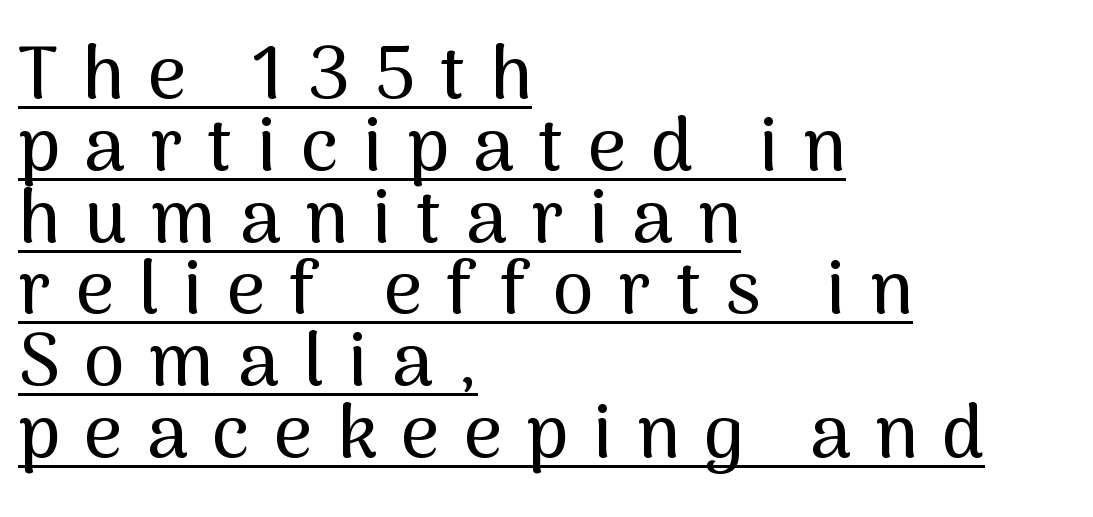
The image shows 74 px sans-serif type, upright; set left-aligned, tight line spacing (0.97x), unusually wide letter spacing (+0.33 em), underlined; medium stroke contrast and a medium x-height.
